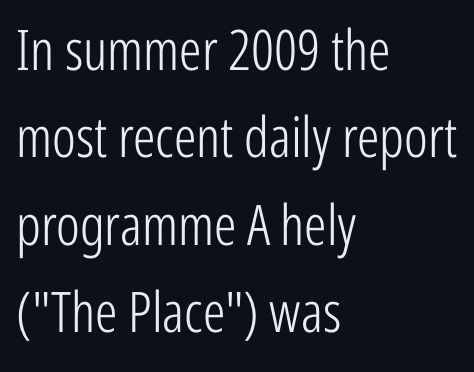
{"serif": "no", "italic": "no", "bold": "no", "weight": "light", "width": "condensed", "stroke_contrast": "low", "x_height": "medium", "monospaced": "no", "underline": "no", "align": "left", "line_spacing": "normal", "line_spacing_ratio": 1.56, "letter_spacing": "normal", "letter_spacing_em": 0.0, "glyph_px": 56}
